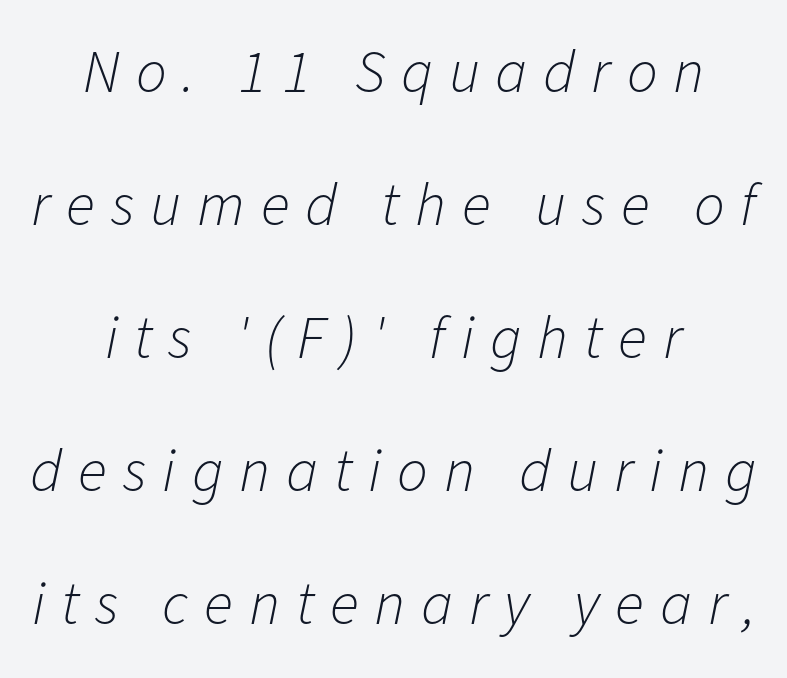
{"italic": "yes", "lean": "right", "slant_degrees": 11, "bold": "no", "weight": "light", "width": "normal", "stroke_contrast": "low", "x_height": "medium", "monospaced": "no", "underline": "no", "align": "center", "line_spacing": "loose", "line_spacing_ratio": 2.18, "letter_spacing": "wide", "letter_spacing_em": 0.26, "glyph_px": 61}
